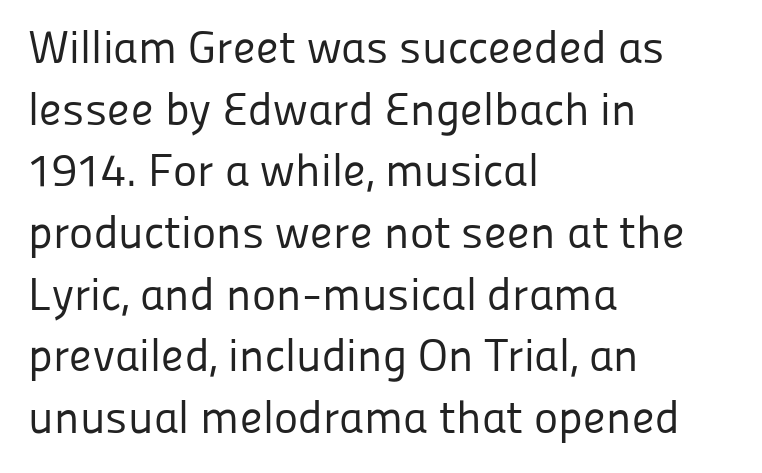
Note the varied advance widths — an 'i' is clearly narrower than an 'm'. The letterforms sit shoulder to shoulder at normal distance. Anything drawn beneath the words? Only blank space. The ragged edge is on the right, which tells us the setting is flush left. The lettering stays uniformly vertical, giving the passage a roman look. Normally led — the rows are evenly, conventionally spaced.
